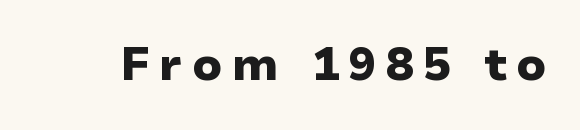
{"serif": "no", "italic": "no", "bold": "yes", "weight": "heavy", "width": "wide", "stroke_contrast": "low", "x_height": "medium", "monospaced": "no", "underline": "no", "letter_spacing": "wide", "letter_spacing_em": 0.2, "glyph_px": 46}
